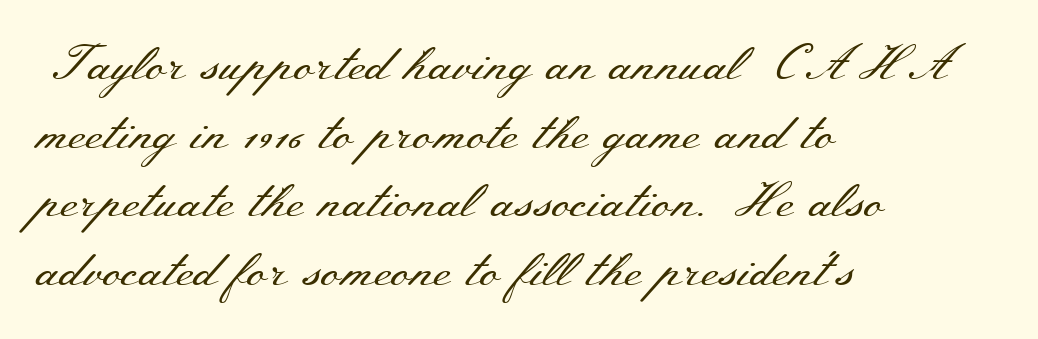
The image shows 49 px regular-weight, wide serif type; set left-aligned, normal line spacing (1.4x), normal letter spacing, not underlined; medium stroke contrast and a small x-height.
